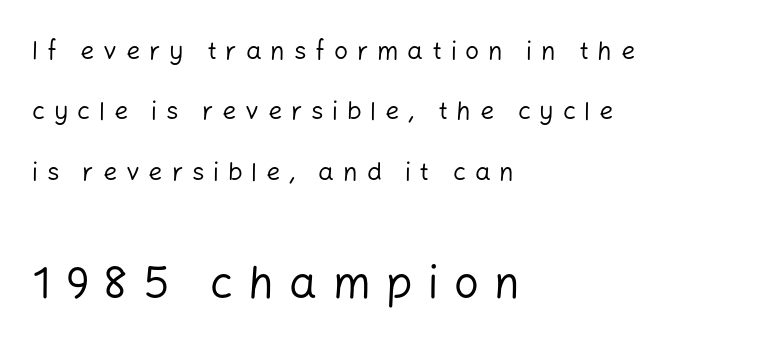
A typesetter would call this heavily tracked-out type. No extra ink here — the face is not bold. Loosely led — the rows are spread out. The axis of the letterforms is exactly vertical.
